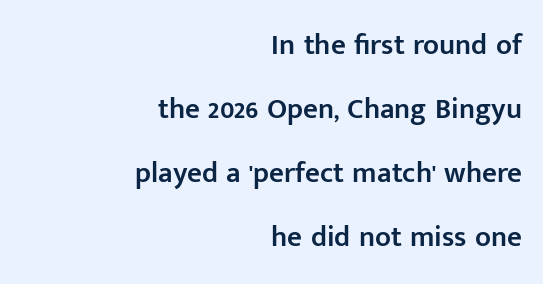
Q: Is the text bold? A: Semi-bold.
Q: Is the text italic (slanted)? A: No, it is upright.
Q: Is the typeface a serif or a sans-serif typeface? A: Sans-serif.
Q: Is the text underlined? A: No.
Q: How is the paragraph aligned? A: Right-aligned.
Q: Is the spacing between letters normal or unusually wide? A: Normal.
Q: Is the spacing between lines tight, normal or loose? A: Loose.
Q: Width (condensed, normal, or wide)? A: Normal.
Q: Stroke contrast? A: Low.
Q: x-height? A: Medium.
Q: Monospaced? A: No.
